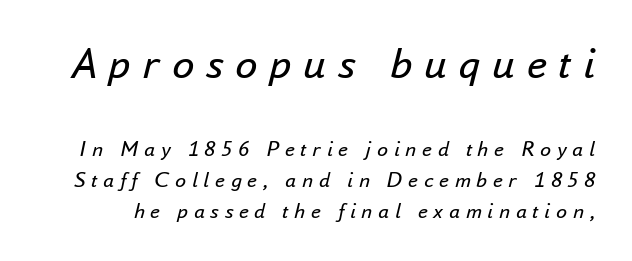
{"italic": "yes", "lean": "right", "slant_degrees": 16, "bold": "no", "weight": "regular", "width": "normal", "stroke_contrast": "low", "x_height": "small", "monospaced": "no", "underline": "no", "line_spacing": "normal", "line_spacing_ratio": 1.41, "letter_spacing": "wide", "letter_spacing_em": 0.26, "larger_block": "first", "size_ratio": 2.05, "glyph_px": 45}
